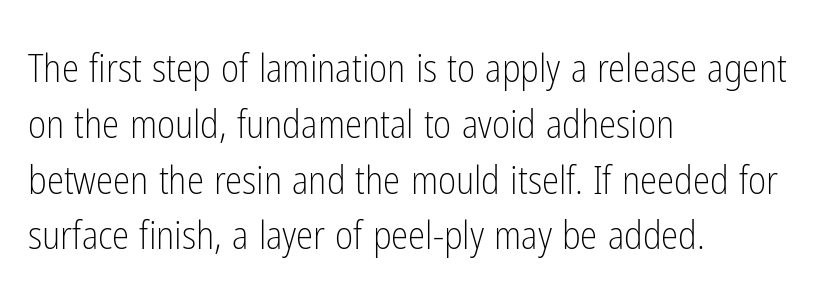
Spacing verdict: proportional, widths tailored to each character. Unlike italic type, these characters show no tilt at all. Leading: standard. Does the copy run flush right? No — it runs flush left.
